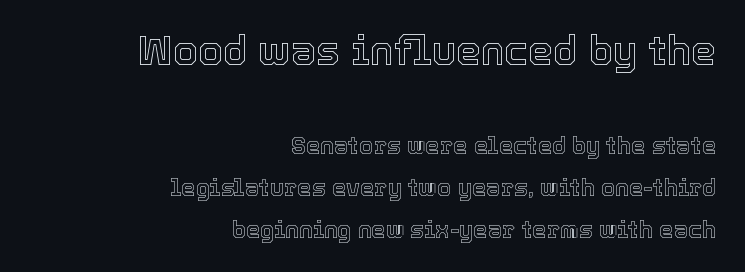
Q: Is the text italic (slanted)? A: No, it is upright.
Q: Is the text underlined? A: No.
Q: How is the paragraph aligned? A: Right-aligned.
Q: Is the spacing between letters normal or unusually wide? A: Normal.
Q: Which block of text is set in a larger size, the first (top) or the second (bottom)? A: The first (top) one.
Q: Width (condensed, normal, or wide)? A: Normal.
Q: x-height? A: Medium.
Q: Monospaced? A: No.
